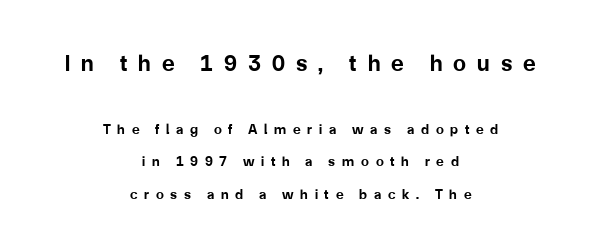
This rendering uses center alignment, leaving both contours irregular but symmetric. The face used here has the dense, thick strokes of a bold. Posture: upright roman. Whoever set this made the first block the dominant, larger element. The gaps between neighbouring characters are conspicuously large. Check under the words: just untouched page.
